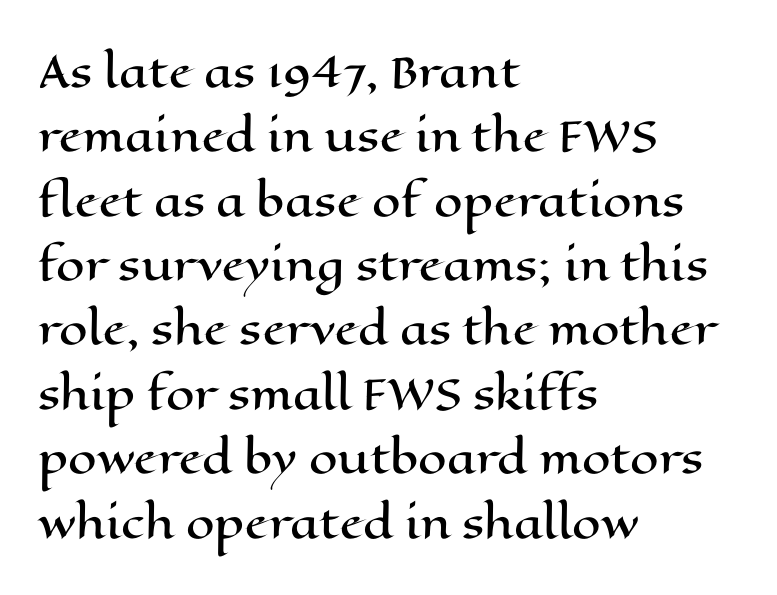
The rag falls on the right side of this text block. Unmarked baselines from the first word to the last. Default kerning and tracking; the words read as compact shapes. The letters stand straight up with perfectly vertical stems. Normally led — the rows are evenly, conventionally spaced. Think of a printed novel: that variable character pitch is what you see here.
